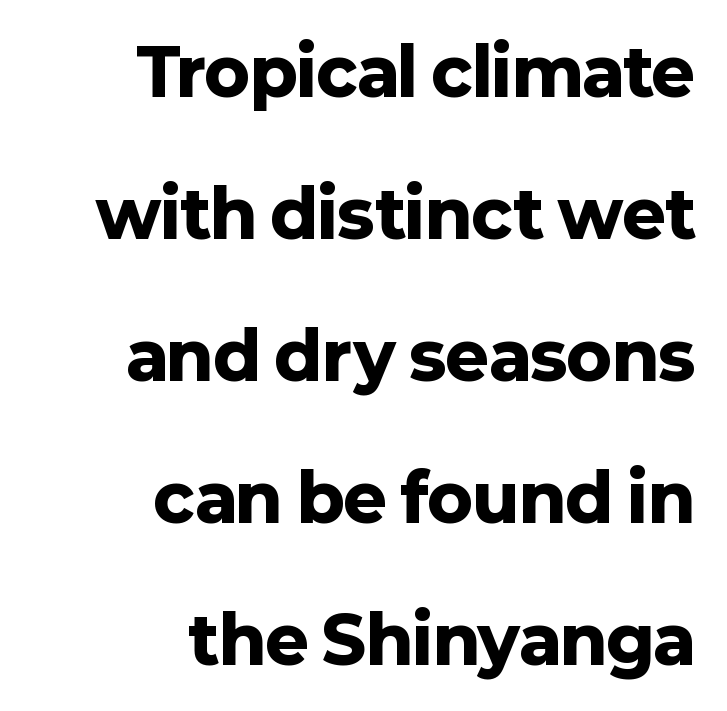
To sum up the face: it is a sans, with no serifs. Unlike italic type, these characters show no tilt at all. Casual observation: everything's shoved over to the right. The face used here is proportionally spaced, like ordinary book or web type. Is there much room between lines? Yes — plenty of vertical air separates them. The baseline area is clear.
